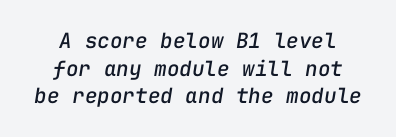
Q: Is the text italic (slanted)? A: Yes, it leans right by about 9 degrees.
Q: Is the text underlined? A: No.
Q: How is the paragraph aligned? A: Centered.
Q: Is the spacing between letters normal or unusually wide? A: Normal.
Q: Is the spacing between lines tight, normal or loose? A: Normal.
